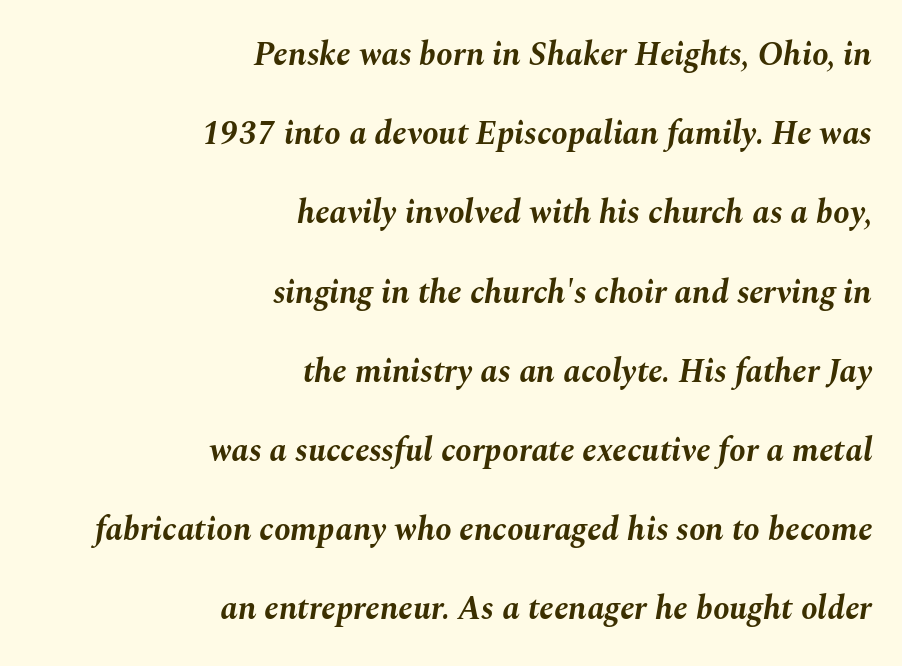
The image shows 33 px bold type, italic (leaning right); set right-aligned, loose line spacing (2.4x), normal letter spacing, not underlined; medium stroke contrast and a medium x-height.
